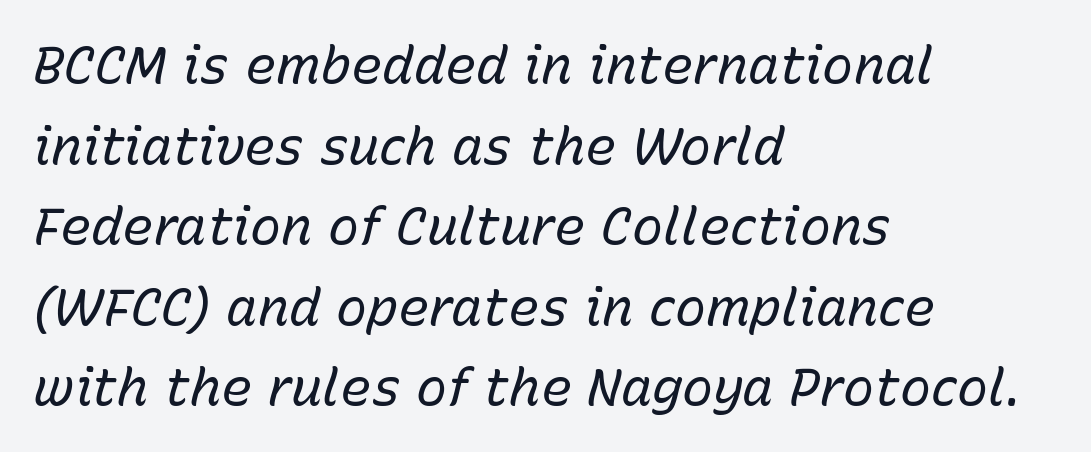
The image shows 52 px regular-weight type, italic (leaning right); set left-aligned, normal line spacing (1.55x), normal letter spacing, not underlined; low stroke contrast and a medium x-height.
